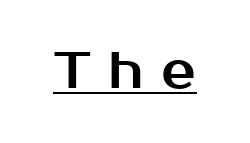
Characters remain perfectly vertical along every line. The text was rendered using a sans face with plain stroke endings. Is this a fixed-width face? No — the glyphs have proportional, varying widths. The rendering inserts visible extra space after every character. Descenders here cross a horizontal rule under the line.
